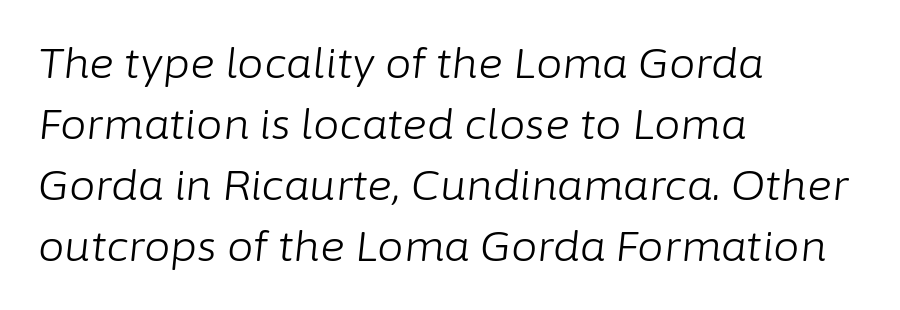
{"italic": "yes", "lean": "right", "slant_degrees": 6, "bold": "no", "weight": "light", "width": "normal", "stroke_contrast": "low", "x_height": "medium", "monospaced": "no", "underline": "no", "align": "left", "line_spacing": "normal", "line_spacing_ratio": 1.45, "letter_spacing": "normal", "letter_spacing_em": 0.0, "glyph_px": 42}
